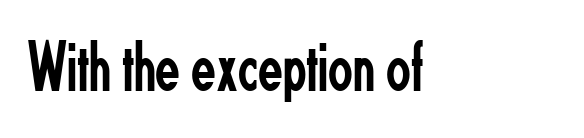
Q: Is the text bold? A: No.
Q: Is the text italic (slanted)? A: No, it is upright.
Q: Is the typeface a serif or a sans-serif typeface? A: Sans-serif.
Q: Is the text underlined? A: No.
Q: How is the paragraph aligned? A: Left-aligned.
Q: Is the spacing between letters normal or unusually wide? A: Normal.
Q: Width (condensed, normal, or wide)? A: Condensed.
Q: Stroke contrast? A: Low.
Q: x-height? A: Small.
Q: Monospaced? A: No.
